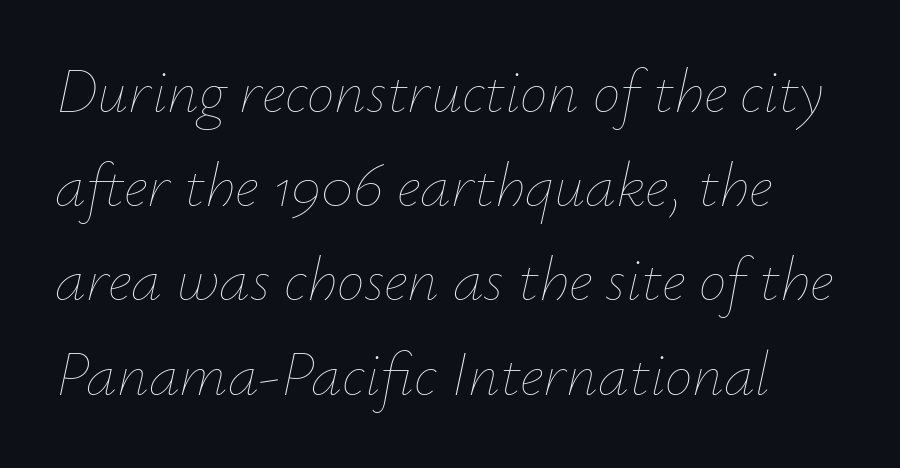
{"italic": "yes", "lean": "right", "slant_degrees": 12, "bold": "no", "weight": "thin", "width": "normal", "stroke_contrast": "low", "x_height": "small", "monospaced": "no", "underline": "no", "line_spacing": "normal", "line_spacing_ratio": 1.52, "letter_spacing": "normal", "letter_spacing_em": 0.0, "glyph_px": 62}
